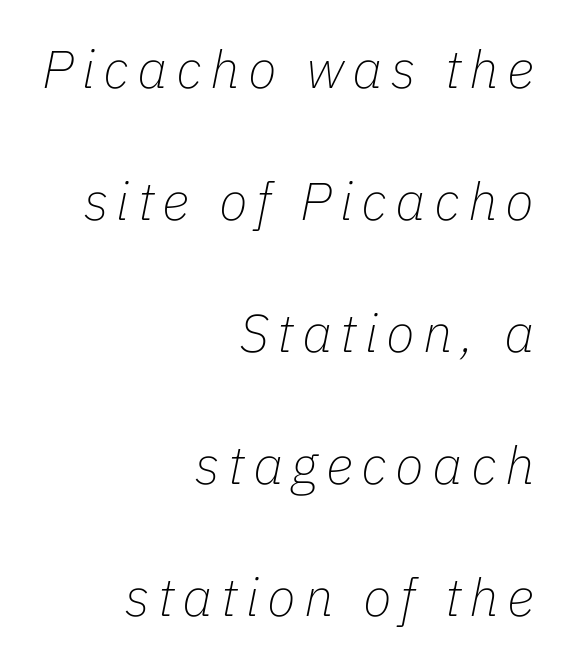
Q: Is the text bold? A: No.
Q: Is the text italic (slanted)? A: Yes, it leans right by about 11 degrees.
Q: Is the text underlined? A: No.
Q: How is the paragraph aligned? A: Right-aligned.
Q: Is the spacing between lines tight, normal or loose? A: Loose.
Q: Width (condensed, normal, or wide)? A: Normal.
Q: Stroke contrast? A: Low.
Q: x-height? A: Medium.
Q: Monospaced? A: No.
